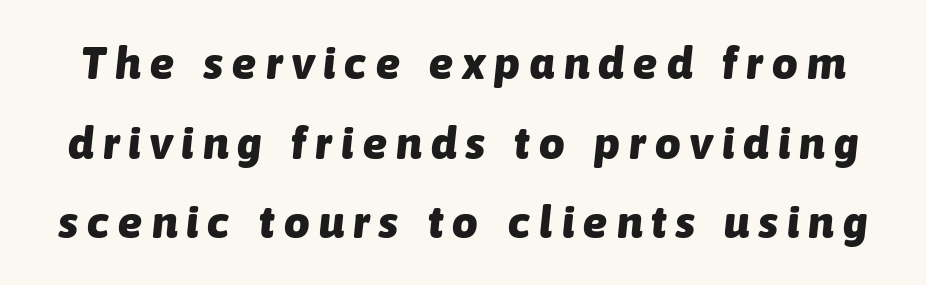
{"italic": "yes", "lean": "right", "slant_degrees": 6, "bold": "yes", "weight": "heavy", "width": "normal", "stroke_contrast": "low", "x_height": "medium", "monospaced": "no", "underline": "no", "line_spacing_ratio": 1.77, "letter_spacing": "wide", "letter_spacing_em": 0.21, "glyph_px": 45}
